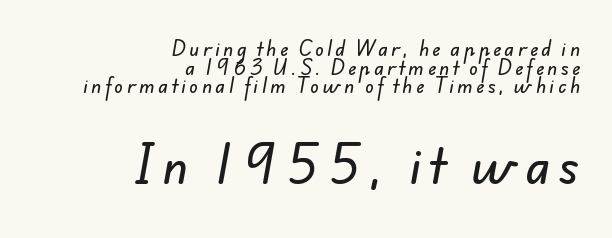
Q: Is the typeface a serif or a sans-serif typeface? A: Sans-serif.
Q: Is the text underlined? A: No.
Q: How is the paragraph aligned? A: Right-aligned.
Q: Is the spacing between letters normal or unusually wide? A: Unusually wide.
Q: Is the spacing between lines tight, normal or loose? A: Tight.
Q: Which block of text is set in a larger size, the first (top) or the second (bottom)? A: The second (bottom) one.
Q: Width (condensed, normal, or wide)? A: Normal.
Q: Stroke contrast? A: Low.
Q: x-height? A: Small.
Q: Monospaced? A: No.
